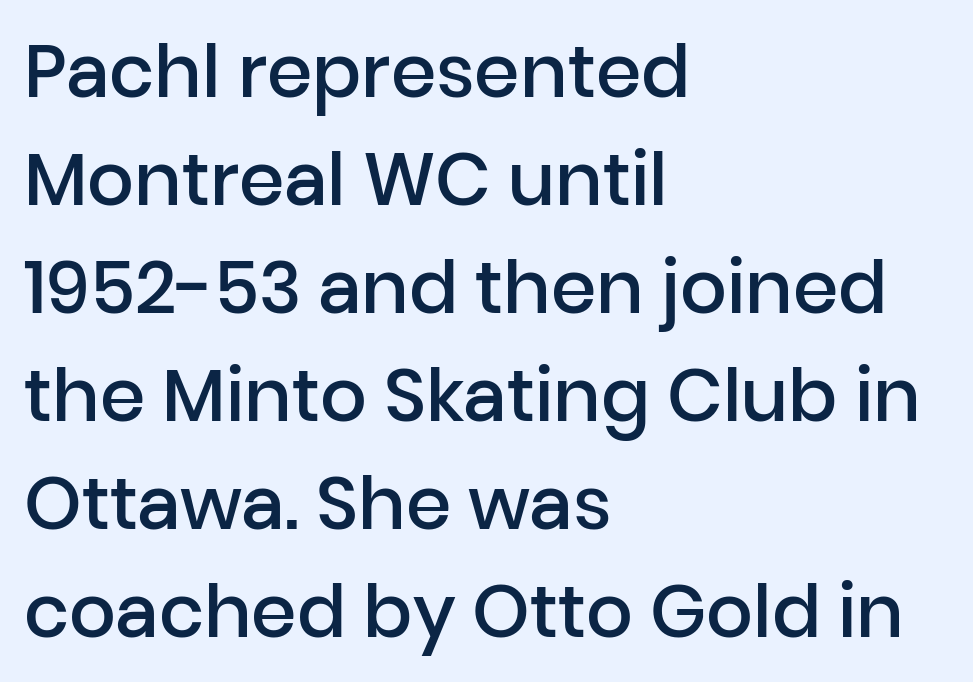
Does the lettering tilt? It doesn't — this is upright. Leftover space on each line is placed entirely after the last word. One glance says typical: line gaps are just what's usual. Think of a printed novel: that variable character pitch is what you see here. The string is rendered with underlining switched off. The passage shown has conventional tracking throughout.
